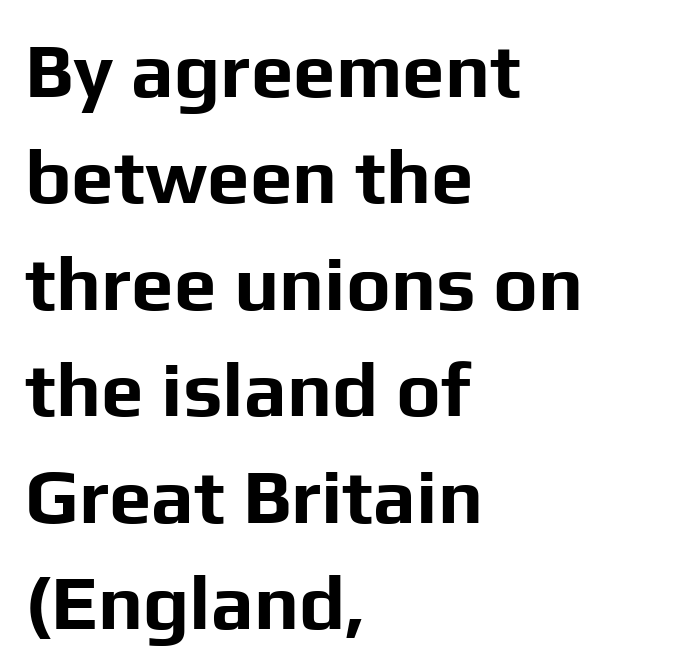
{"serif": "no", "italic": "no", "bold": "yes", "weight": "bold", "width": "normal", "stroke_contrast": "low", "x_height": "medium", "monospaced": "no", "underline": "no", "align": "left", "line_spacing": "normal", "line_spacing_ratio": 1.4, "letter_spacing": "normal", "letter_spacing_em": 0.0, "glyph_px": 76}
